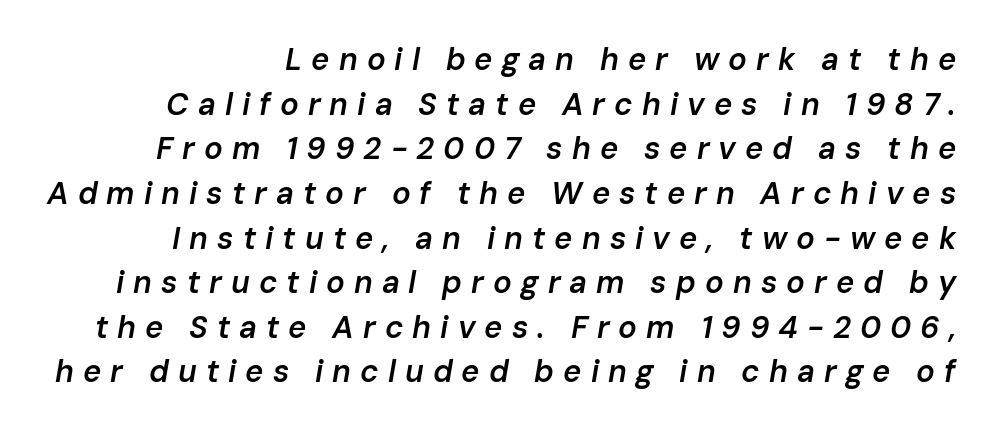
The image shows 31 px semibold type, italic (leaning right); set normal line spacing (1.44x), unusually wide letter spacing (+0.29 em), not underlined; low stroke contrast and a medium x-height.
